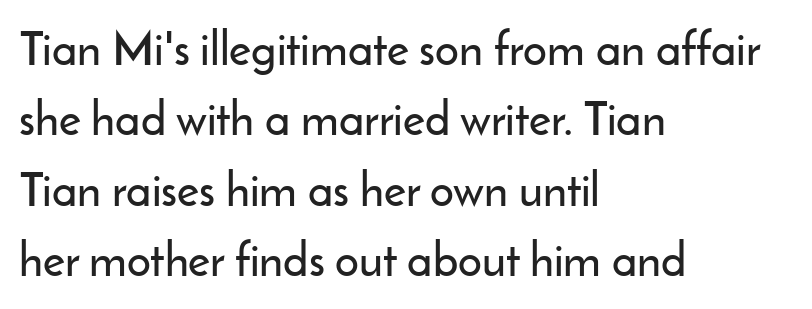
The image shows 47 px sans-serif type, upright; set left-aligned, normal line spacing (1.5x), normal letter spacing, not underlined; low stroke contrast and a small x-height.
